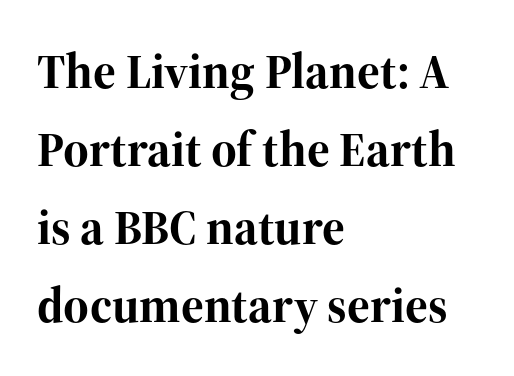
If you drew a line through each stem, it would be perfectly vertical. As a designer I'd log this as weight 700, bold. The baseline area is clear. The type family on display is of the serif kind.
